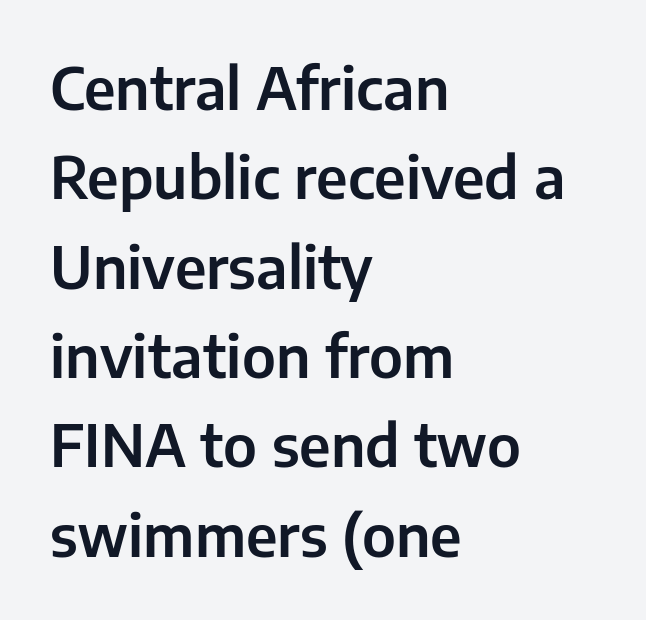
The face used here is rendered with its standard letterfit. Descenders hang freely into open space. This sample has the flowing, uneven cadence of proportional lettering. Nothing sits at the stroke ends, so this counts as sans-serif.
